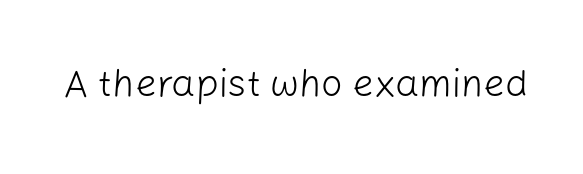
Q: Is the text bold? A: No.
Q: Is the text italic (slanted)? A: No, it is upright.
Q: Is the typeface a serif or a sans-serif typeface? A: Sans-serif.
Q: Is the text underlined? A: No.
Q: Is the spacing between letters normal or unusually wide? A: Normal.
Q: Width (condensed, normal, or wide)? A: Normal.
Q: Stroke contrast? A: Low.
Q: x-height? A: Medium.
Q: Monospaced? A: No.
